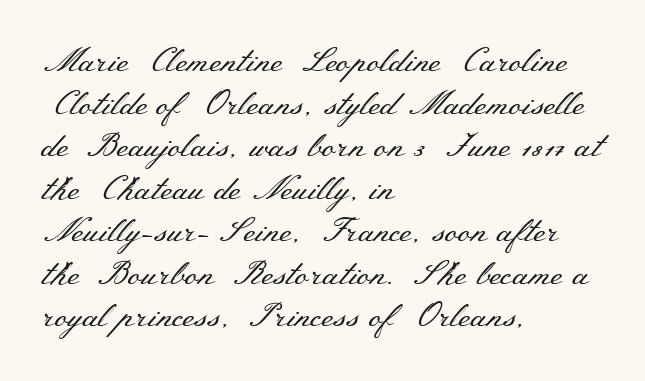
{"serif": "yes", "bold": "no", "weight": "regular", "width": "wide", "stroke_contrast": "medium", "x_height": "small", "monospaced": "no", "underline": "no", "align": "left", "line_spacing": "normal", "line_spacing_ratio": 1.29, "letter_spacing": "normal", "letter_spacing_em": 0.0, "glyph_px": 33}
